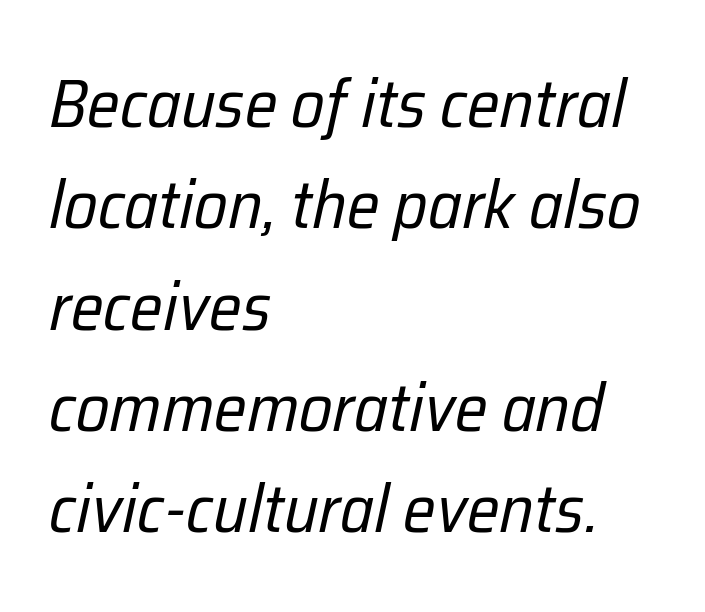
{"italic": "yes", "lean": "right", "slant_degrees": 12, "bold": "no", "weight": "regular", "width": "condensed", "stroke_contrast": "low", "x_height": "medium", "monospaced": "no", "underline": "no", "align": "left", "line_spacing": "normal", "line_spacing_ratio": 1.49, "letter_spacing": "normal", "letter_spacing_em": 0.0, "glyph_px": 68}
